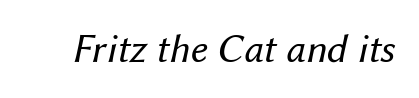
The image shows 41 px regular-weight type, italic (leaning right); set normal letter spacing, not underlined; medium stroke contrast and a medium x-height.
